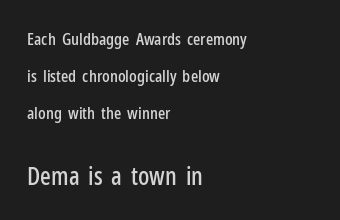
{"italic": "no", "underline": "no", "align": "left", "line_spacing": "loose", "line_spacing_ratio": 2.19, "letter_spacing": "normal", "letter_spacing_em": 0.0, "larger_block": "second", "size_ratio": 1.47, "glyph_px": 25}
